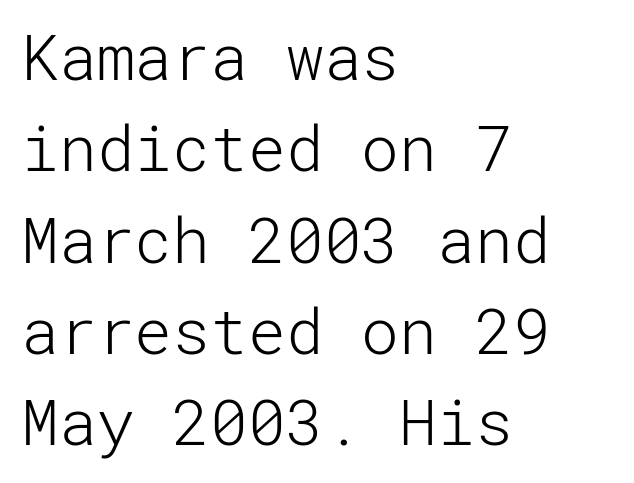
Ascenders rise straight up at ninety degrees. Regarding serifs, this sample does without them. The passage shown has conventional tracking throughout. The passage shown is not underscored anywhere. The paragraph has a hard left edge and a soft right edge. Caption: face not bold, strokes unweighted.
